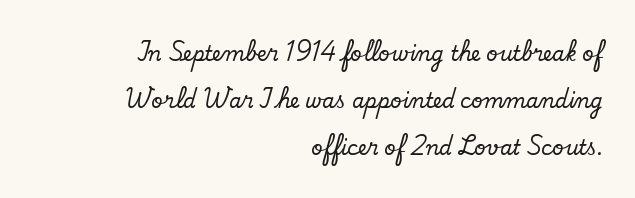
Default kerning and tracking; the words read as compact shapes. Honestly, the rows look like they've been pulled way apart. A bare baseline throughout the passage. Casual observation: everything's shoved over to the right.
